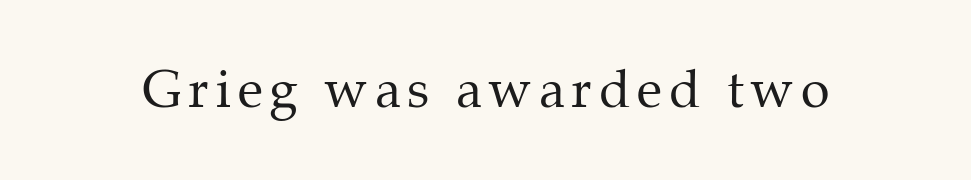
{"serif": "yes", "italic": "no", "bold": "no", "weight": "regular", "width": "normal", "stroke_contrast": "medium", "x_height": "medium", "monospaced": "no", "underline": "no", "glyph_px": 52}
